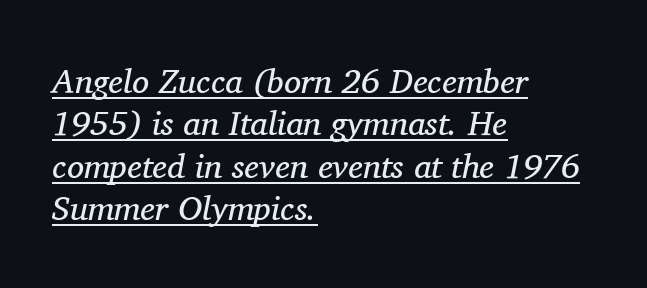
{"serif": "yes", "italic": "yes", "lean": "right", "slant_degrees": 11, "bold": "no", "weight": "regular", "width": "normal", "stroke_contrast": "medium", "x_height": "medium", "monospaced": "no", "underline": "yes", "align": "left", "line_spacing": "normal", "line_spacing_ratio": 1.25, "letter_spacing": "normal", "letter_spacing_em": 0.0, "glyph_px": 34}
